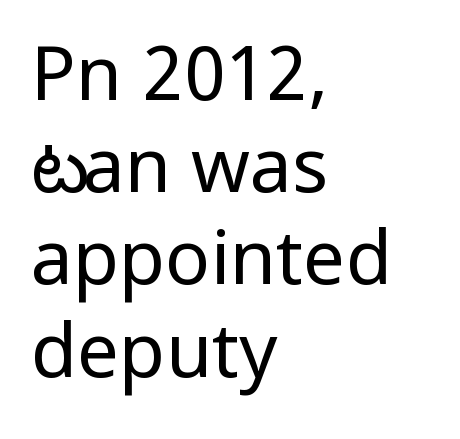
Q: Is the text bold? A: No.
Q: Is the text italic (slanted)? A: No, it is upright.
Q: Is the typeface a serif or a sans-serif typeface? A: Sans-serif.
Q: Is the text underlined? A: No.
Q: How is the paragraph aligned? A: Left-aligned.
Q: Is the spacing between letters normal or unusually wide? A: Normal.
Q: Width (condensed, normal, or wide)? A: Condensed.
Q: Stroke contrast? A: Low.
Q: x-height? A: Large.
Q: Monospaced? A: No.
